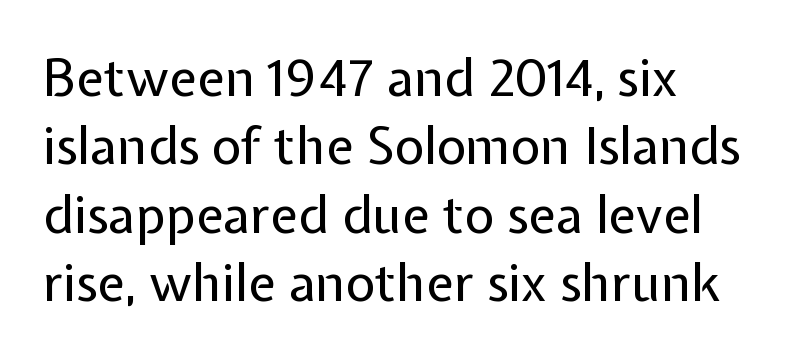
Default kerning and tracking; the words read as compact shapes. This block has exactly the height ordinary leading produces. The letters stand straight up with perfectly vertical stems. Does the copy run flush right? No — it runs flush left. The rendering uses natural spacing where letterforms have individual widths.
